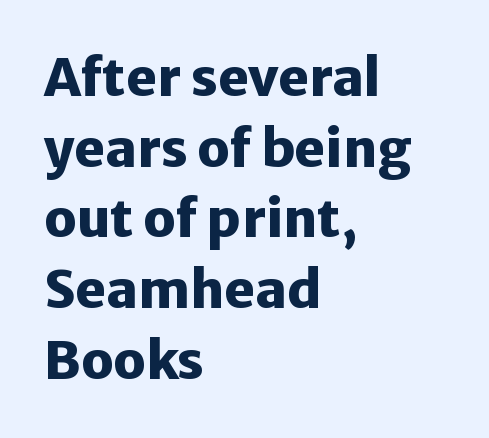
The image shows 52 px heavy sans-serif type, upright; set left-aligned, normal line spacing (1.36x), normal letter spacing, not underlined; low stroke contrast and a medium x-height.
